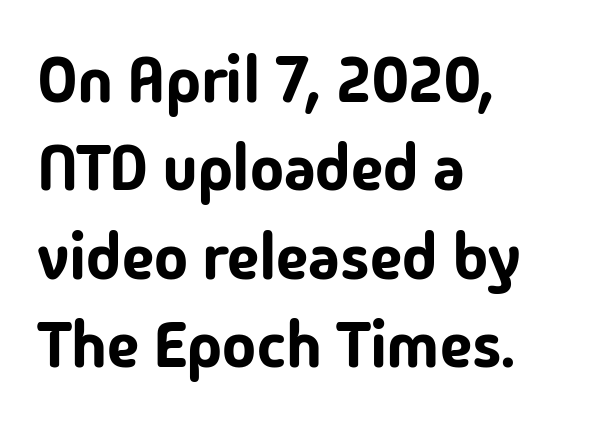
{"serif": "no", "italic": "no", "width": "normal", "stroke_contrast": "low", "x_height": "medium", "monospaced": "no", "underline": "no", "align": "left", "line_spacing": "normal", "line_spacing_ratio": 1.38, "letter_spacing": "normal", "letter_spacing_em": 0.0, "glyph_px": 64}
